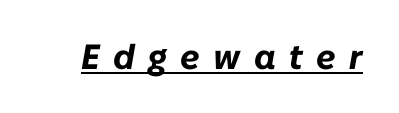
Words appear elongated and porous because spacing is wide. Weight check: bold — yes, fully. It's the slanting kind of type. Think of a printed novel: that variable character pitch is what you see here. Like a heading marked for emphasis, these lines bear an underscore.
